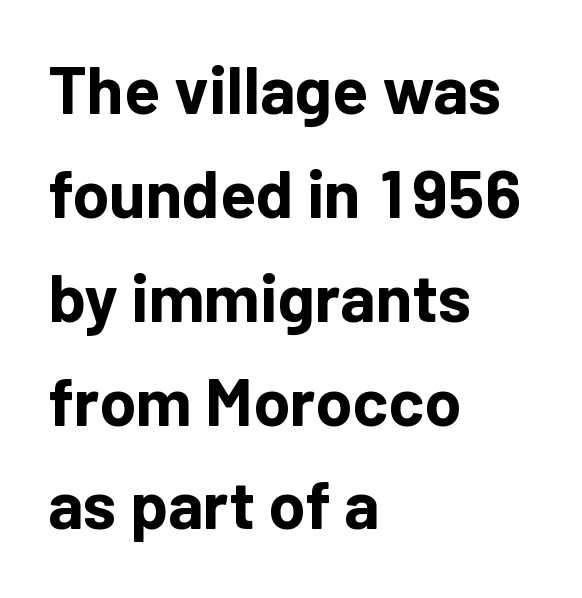
Posture: vertical. Compared with a centered layout, this one pins lines to the left instead. A typesetter would call this zero additional tracking. This rendering features lettering with no underline. If you measured baseline to baseline, you'd find a middling distance. No feet cap the strokes, marking this as sans-serif type.
